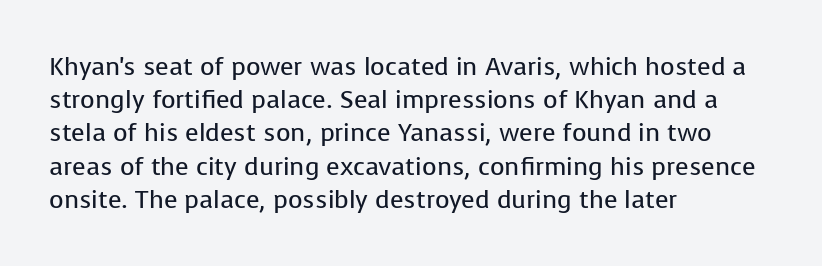
Q: Is the text bold? A: No.
Q: Is the text italic (slanted)? A: No, it is upright.
Q: Is the text underlined? A: No.
Q: How is the paragraph aligned? A: Left-aligned.
Q: Is the spacing between letters normal or unusually wide? A: Normal.
Q: Is the spacing between lines tight, normal or loose? A: Normal.
